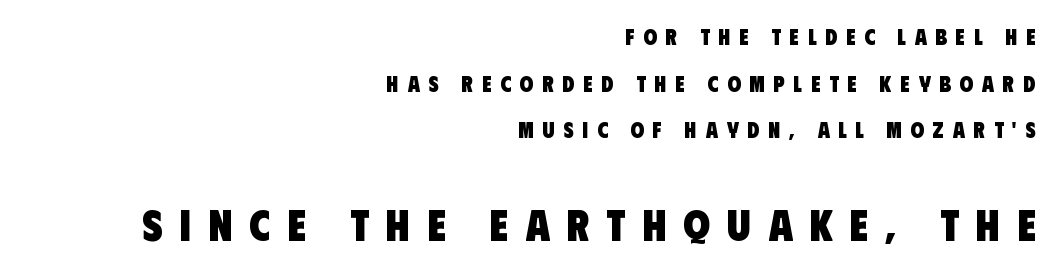
The image shows 43 px heavy, condensed sans-serif type; set right-aligned, loose line spacing (2.12x), unusually wide letter spacing (+0.4 em), not underlined; the second (bottom) block is 1.95x larger; low stroke contrast and a large x-height.
